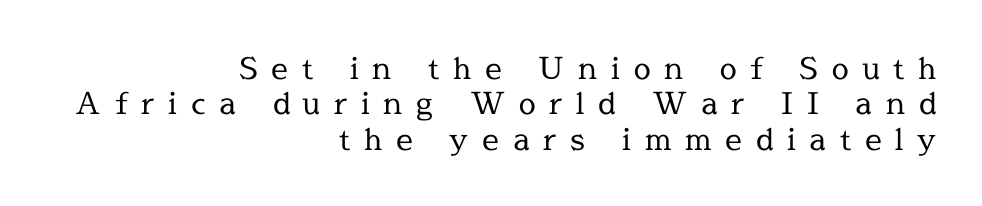
Q: Is the text bold? A: No.
Q: Is the text italic (slanted)? A: No, it is upright.
Q: Is the typeface a serif or a sans-serif typeface? A: Serif.
Q: Is the text underlined? A: No.
Q: How is the paragraph aligned? A: Right-aligned.
Q: Is the spacing between letters normal or unusually wide? A: Unusually wide.
Q: Width (condensed, normal, or wide)? A: Normal.
Q: x-height? A: Medium.
Q: Monospaced? A: No.
